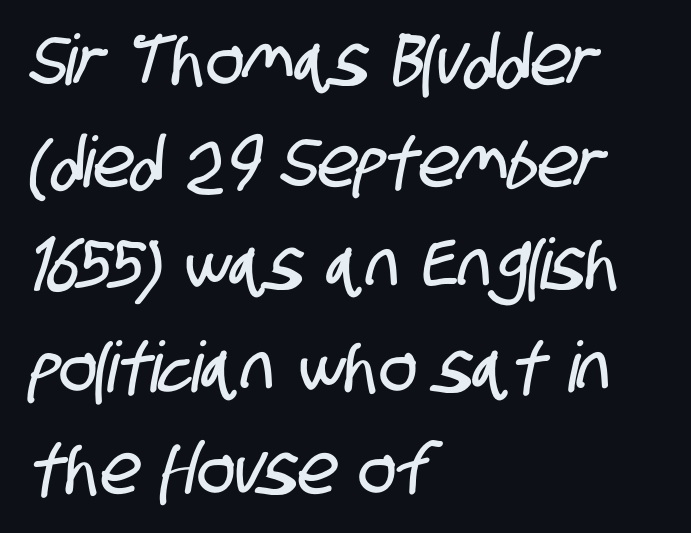
Q: Is the typeface a serif or a sans-serif typeface? A: Sans-serif.
Q: Is the text underlined? A: No.
Q: How is the paragraph aligned? A: Left-aligned.
Q: Is the spacing between letters normal or unusually wide? A: Normal.
Q: Is the spacing between lines tight, normal or loose? A: Normal.
Q: Width (condensed, normal, or wide)? A: Condensed.
Q: Stroke contrast? A: Low.
Q: x-height? A: Large.
Q: Monospaced? A: No.
